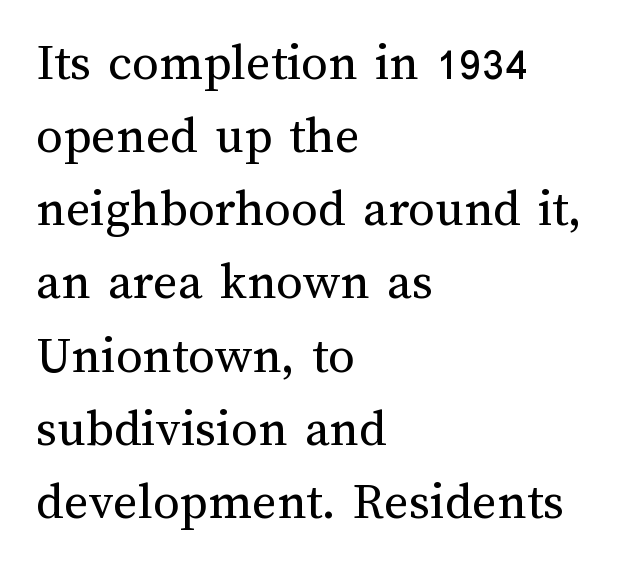
{"italic": "no", "bold": "no", "weight": "regular", "width": "normal", "stroke_contrast": "medium", "x_height": "medium", "monospaced": "no", "underline": "no", "align": "left", "line_spacing": "normal", "line_spacing_ratio": 1.38, "letter_spacing": "normal", "letter_spacing_em": 0.0, "glyph_px": 53}
